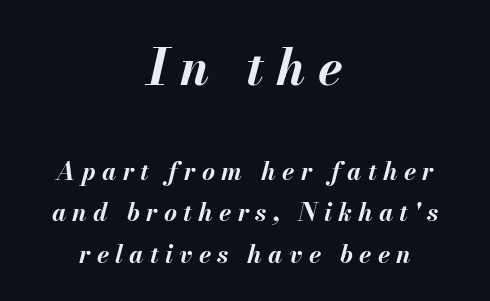
{"italic": "yes", "lean": "right", "slant_degrees": 13, "bold": "yes", "weight": "bold", "width": "normal", "stroke_contrast": "medium", "x_height": "small", "monospaced": "no", "underline": "no", "align": "center", "line_spacing": "normal", "line_spacing_ratio": 1.66, "letter_spacing": "wide", "letter_spacing_em": 0.25, "larger_block": "first", "size_ratio": 2.0, "glyph_px": 50}
